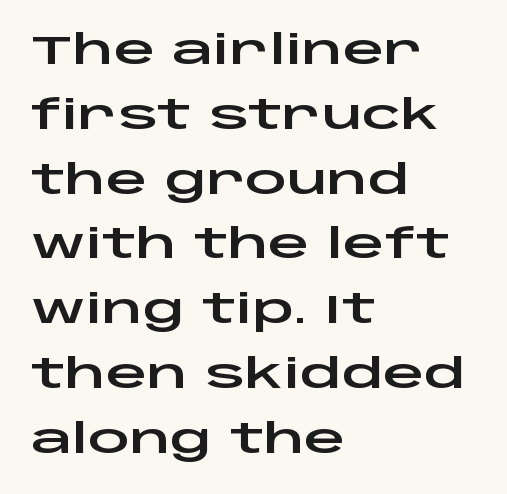
{"serif": "no", "italic": "no", "width": "wide", "stroke_contrast": "low", "x_height": "large", "monospaced": "no", "underline": "no", "align": "left", "line_spacing": "normal", "line_spacing_ratio": 1.58, "letter_spacing": "normal", "letter_spacing_em": 0.0, "glyph_px": 41}
